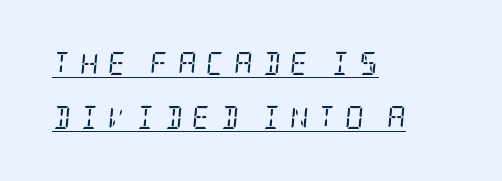
How would I describe the line gaps? Wide and relaxed. A continuous stroke trails under the words, as in a hyperlink. Posture: slanted. Teacher's note: observe the even left margin — that is flush-left alignment.
